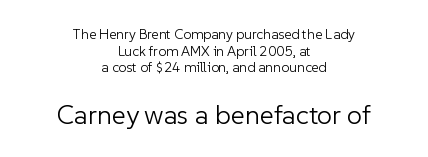
The image shows 27 px text type, upright; set centered, line spacing 1.19x, normal letter spacing, not underlined; the second (bottom) block is 1.93x larger.
